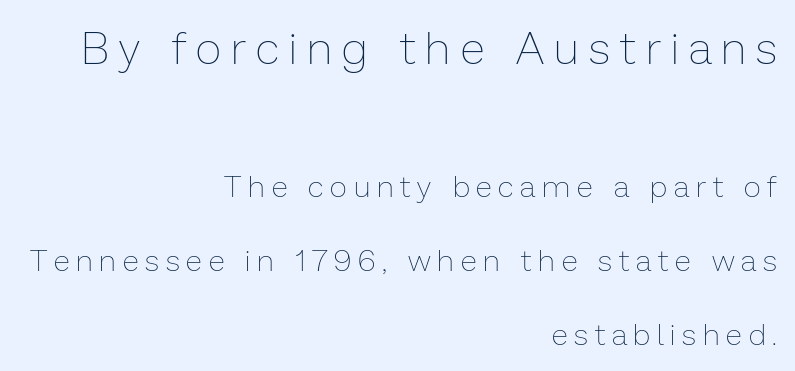
Q: Is the text bold? A: No.
Q: Is the text italic (slanted)? A: No, it is upright.
Q: Is the text underlined? A: No.
Q: How is the paragraph aligned? A: Right-aligned.
Q: Is the spacing between letters normal or unusually wide? A: Unusually wide.
Q: Is the spacing between lines tight, normal or loose? A: Loose.
Q: Which block of text is set in a larger size, the first (top) or the second (bottom)? A: The first (top) one.
Q: Width (condensed, normal, or wide)? A: Normal.
Q: Stroke contrast? A: Low.
Q: x-height? A: Medium.
Q: Monospaced? A: No.
